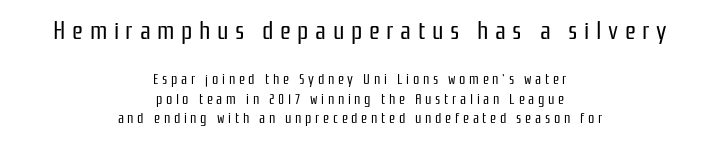
The image shows 25 px text type, upright; set centered, normal line spacing (1.4x), unusually wide letter spacing (+0.26 em), not underlined; the first (top) block is 1.79x larger.
